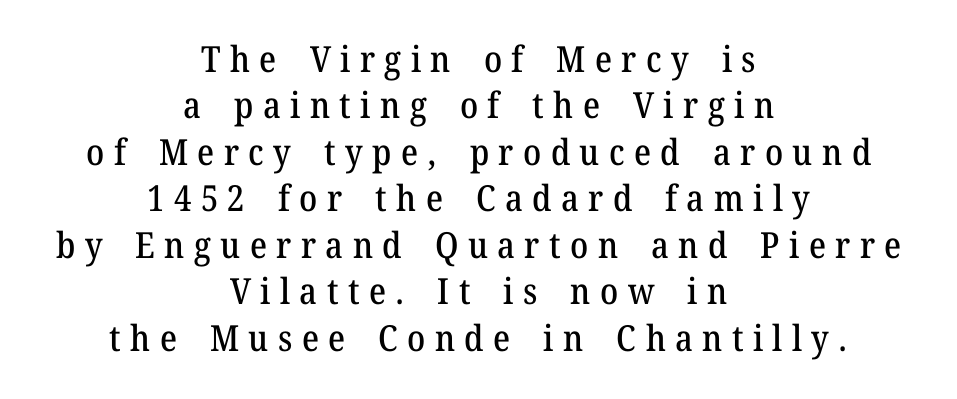
{"serif": "yes", "italic": "no", "width": "normal", "stroke_contrast": "medium", "x_height": "medium", "monospaced": "no", "underline": "no", "align": "center", "line_spacing": "normal", "line_spacing_ratio": 1.29, "letter_spacing": "wide", "letter_spacing_em": 0.26, "glyph_px": 36}
